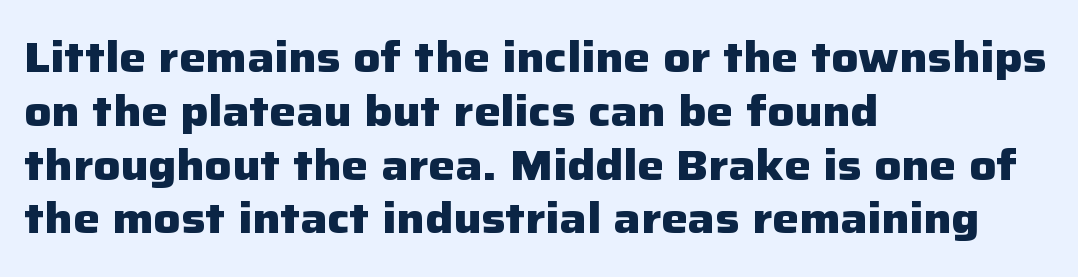
The paragraph has a hard left edge and a soft right edge. Character widths vary here, with narrow letters taking less room than wide ones. The type family on display is of the sans-serif kind. In terms of leading, this rendering sits right in the middle.
